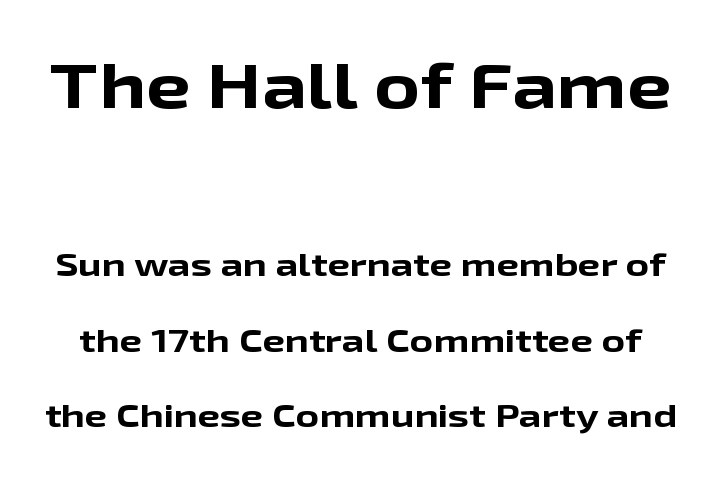
Vertically, the passage feels expansive, rows floating well apart. Notice how the stems are strictly vertical — no italics here. The passage shown is typeset with a sans-serif family. The face used here is rendered with its standard letterfit. Character widths vary here, with narrow letters taking less room than wide ones.
